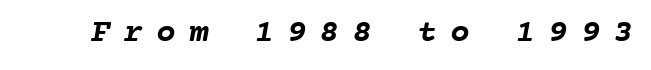
Q: Is the text bold? A: Yes.
Q: Is the text underlined? A: No.
Q: Is the spacing between letters normal or unusually wide? A: Unusually wide.
Q: Width (condensed, normal, or wide)? A: Normal.
Q: Stroke contrast? A: Low.
Q: x-height? A: Medium.
Q: Monospaced? A: Yes.
